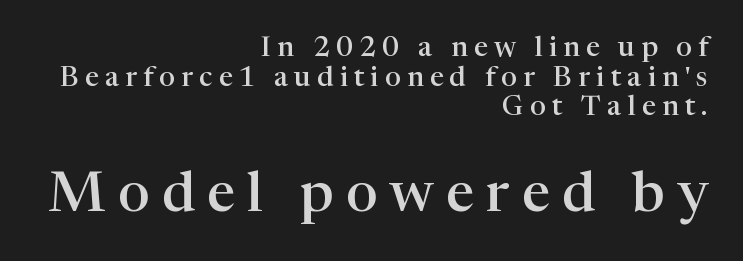
The image shows 56 px semibold serif type, upright; set right-aligned, tight line spacing (1.06x), unusually wide letter spacing (+0.22 em), not underlined; the second (bottom) block is 2.0x larger; high stroke contrast and a medium x-height.
